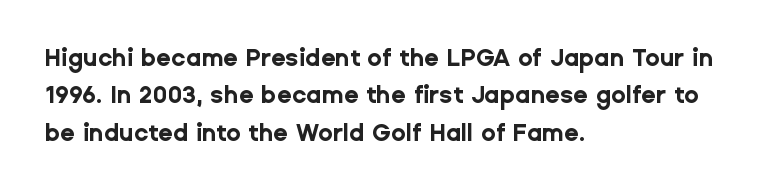
Underline: absent. Strokes here are thick enough to call this a true bold. This block has exactly the height ordinary leading produces. Standard letterfit; no display-style spreading of the glyphs. The lines are quadded left.
